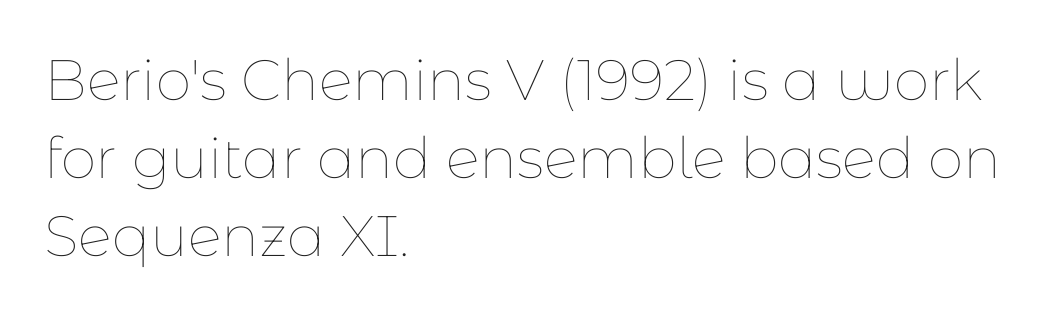
{"italic": "no", "bold": "no", "weight": "thin", "width": "normal", "stroke_contrast": "low", "x_height": "medium", "monospaced": "no", "underline": "no", "align": "left", "line_spacing": "normal", "line_spacing_ratio": 1.37, "letter_spacing": "normal", "letter_spacing_em": 0.0, "glyph_px": 57}
